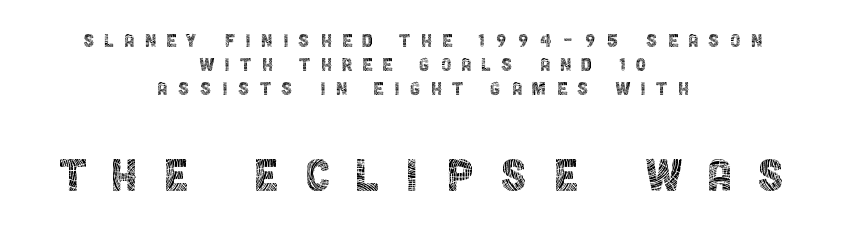
Compare the two chunks: the lower has the greater cap height. Note the varied advance widths — an 'i' is clearly narrower than an 'm'. The text was rendered using a sans face with plain stroke endings. Does extra space separate the letters? Yes, quite a lot of it. Posture: straight, roman, zero tilt. Descenders are the only things crossing below the line.
